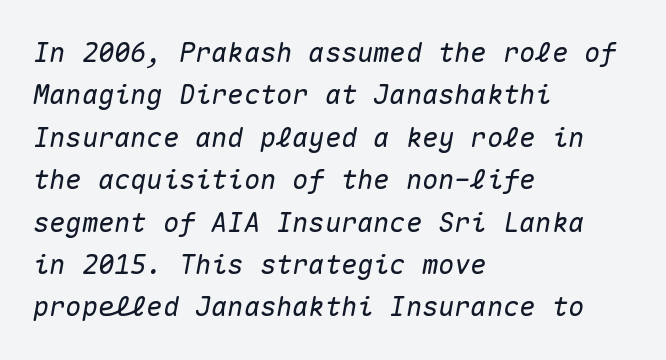
The image shows 27 px text type, italic (leaning right); set left-aligned, normal line spacing (1.57x), normal letter spacing, not underlined.
